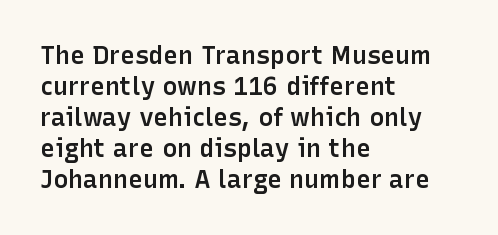
The image shows 25 px text type, upright; set left-aligned, line spacing 1.24x, normal letter spacing, not underlined.
